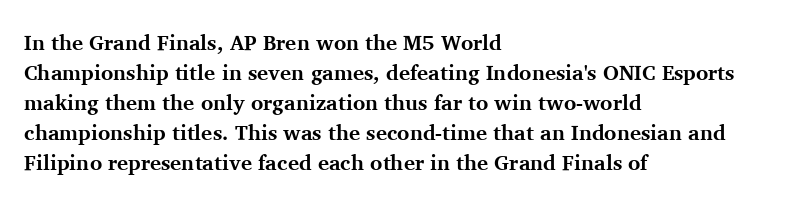
{"italic": "no", "bold": "yes", "underline": "no", "align": "left", "line_spacing": "normal", "line_spacing_ratio": 1.43, "letter_spacing": "normal", "letter_spacing_em": 0.0, "glyph_px": 21}
